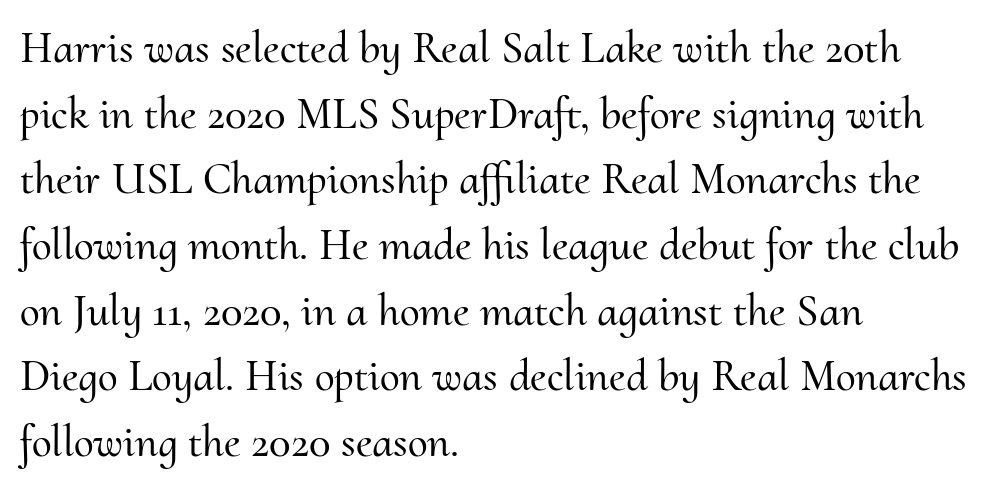
Q: Is the text italic (slanted)? A: No, it is upright.
Q: Is the typeface a serif or a sans-serif typeface? A: Serif.
Q: Is the text underlined? A: No.
Q: How is the paragraph aligned? A: Left-aligned.
Q: Is the spacing between letters normal or unusually wide? A: Normal.
Q: Is the spacing between lines tight, normal or loose? A: Normal.
Q: Width (condensed, normal, or wide)? A: Normal.
Q: Stroke contrast? A: Medium.
Q: x-height? A: Small.
Q: Monospaced? A: No.
